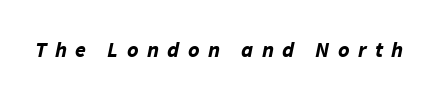
The image shows 22 px bold type, italic (leaning right); set unusually wide letter spacing (+0.38 em), not underlined.
